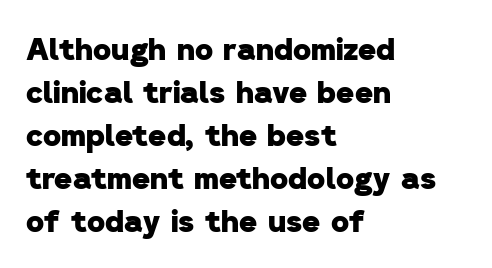
The image shows 31 px heavy sans-serif type; set left-aligned, normal line spacing (1.39x), normal letter spacing, not underlined; low stroke contrast and a medium x-height.
